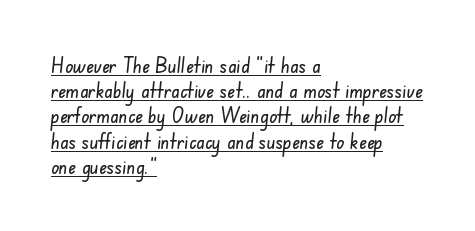
Here the glyphs are tracked normally, forming tight word shapes. The glyphs are accompanied by a horizontal stroke just below them. Does the copy run flush right? No — it runs flush left.
